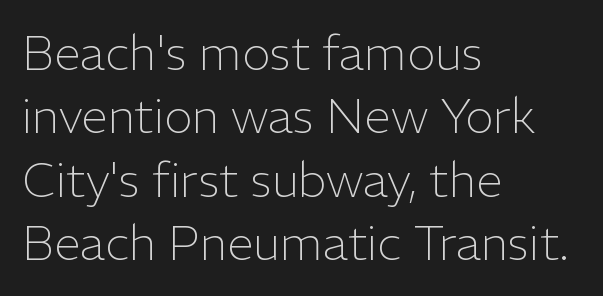
{"serif": "no", "italic": "no", "bold": "no", "weight": "light", "width": "normal", "stroke_contrast": "low", "x_height": "medium", "monospaced": "no", "underline": "no", "align": "left", "line_spacing": "normal", "line_spacing_ratio": 1.32, "letter_spacing": "normal", "letter_spacing_em": 0.0, "glyph_px": 48}
